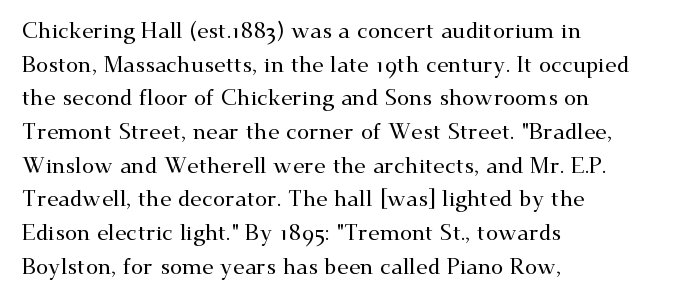
One glance says typical: line gaps are just what's usual. The letters stand upright; this is a roman face. The gap between lines stays unmarked. These lines keep a tight, regular rhythm from letter to letter. Casual observation: everything's shoved over to the left.
